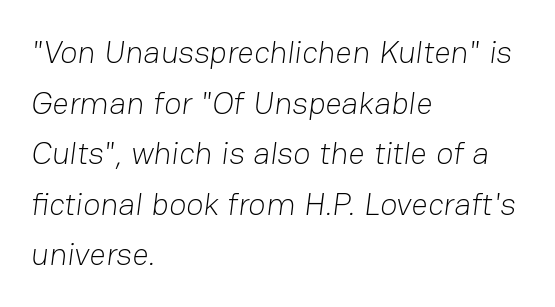
The image shows 32 px light sans-serif type; set left-aligned, normal line spacing (1.58x), normal letter spacing, not underlined; low stroke contrast and a medium x-height.
